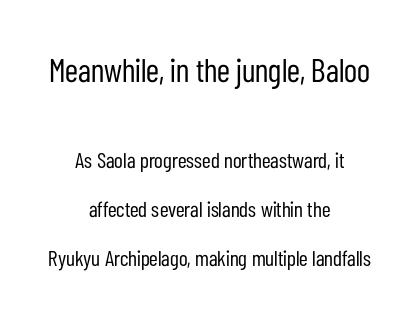
{"serif": "no", "italic": "no", "bold": "no", "weight": "regular", "width": "condensed", "stroke_contrast": "low", "x_height": "medium", "monospaced": "no", "underline": "no", "align": "center", "line_spacing": "loose", "line_spacing_ratio": 2.21, "letter_spacing": "normal", "letter_spacing_em": 0.0, "larger_block": "first", "size_ratio": 1.5, "glyph_px": 33}
